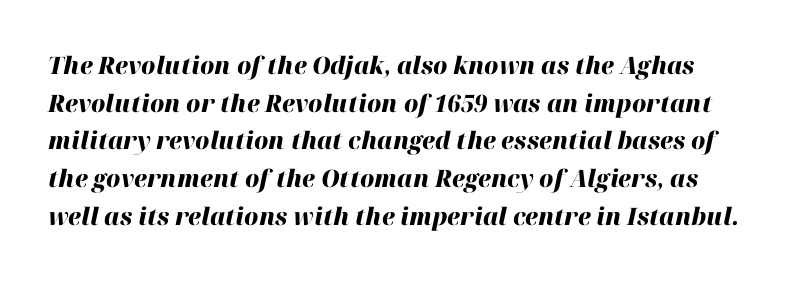
The image shows 24 px bold type, italic (leaning right); set normal line spacing (1.57x), normal letter spacing, not underlined.
